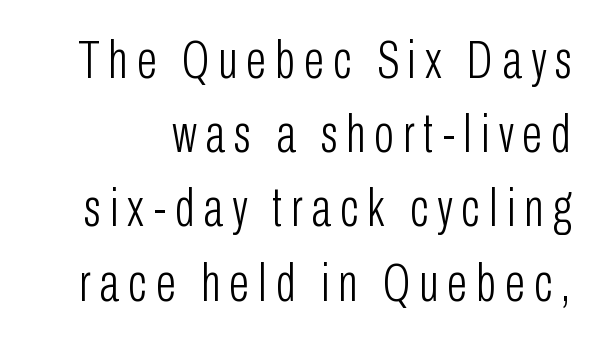
Q: Is the text bold? A: No.
Q: Is the text italic (slanted)? A: No, it is upright.
Q: Is the typeface a serif or a sans-serif typeface? A: Sans-serif.
Q: Is the text underlined? A: No.
Q: Is the spacing between lines tight, normal or loose? A: Normal.
Q: Width (condensed, normal, or wide)? A: Condensed.
Q: Stroke contrast? A: Low.
Q: x-height? A: Medium.
Q: Monospaced? A: No.
